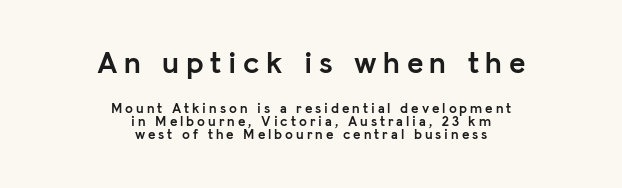
Q: Is the text bold? A: Yes.
Q: Is the text italic (slanted)? A: No, it is upright.
Q: Is the typeface a serif or a sans-serif typeface? A: Sans-serif.
Q: Is the text underlined? A: No.
Q: How is the paragraph aligned? A: Centered.
Q: Is the spacing between letters normal or unusually wide? A: Unusually wide.
Q: Is the spacing between lines tight, normal or loose? A: Tight.
Q: Which block of text is set in a larger size, the first (top) or the second (bottom)? A: The first (top) one.
Q: Width (condensed, normal, or wide)? A: Normal.
Q: Stroke contrast? A: Low.
Q: x-height? A: Medium.
Q: Monospaced? A: No.
